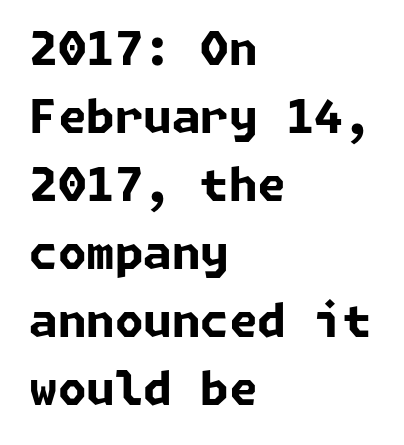
The image shows 46 px bold sans-serif type; set left-aligned, normal line spacing (1.48x), normal letter spacing, not underlined; low stroke contrast and a medium x-height.
